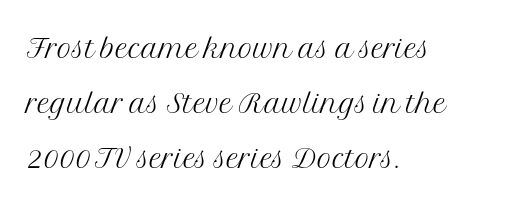
Alignment: flush left. To sum up the face: it has serifs. This rendering features lettering with no underline. Note the varied advance widths — an 'i' is clearly narrower than an 'm'. A normal amount of white space separates one row of letters from the next.
